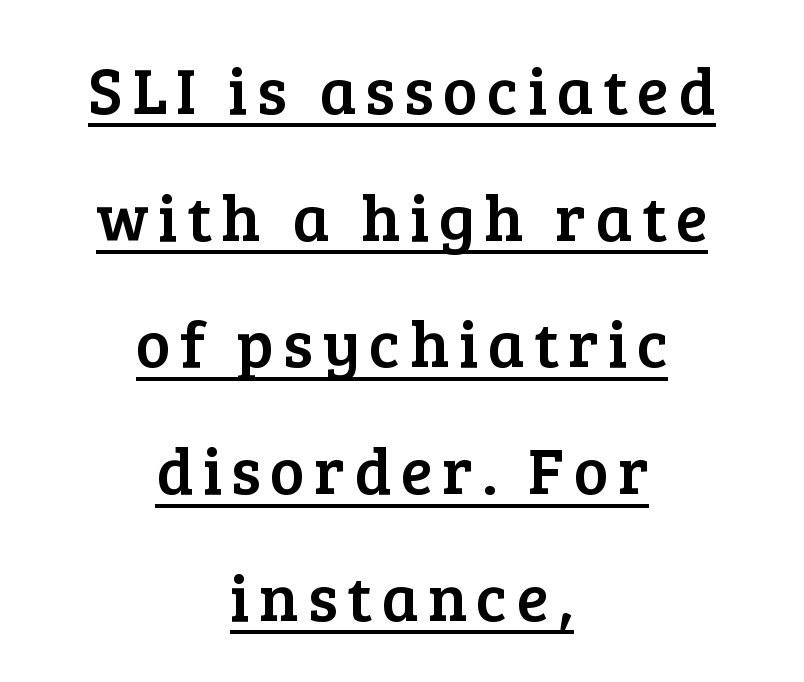
Q: Is the text italic (slanted)? A: No, it is upright.
Q: Is the typeface a serif or a sans-serif typeface? A: Serif.
Q: Is the text underlined? A: Yes.
Q: How is the paragraph aligned? A: Centered.
Q: Is the spacing between lines tight, normal or loose? A: Loose.
Q: Width (condensed, normal, or wide)? A: Normal.
Q: Stroke contrast? A: Low.
Q: x-height? A: Medium.
Q: Monospaced? A: No.
